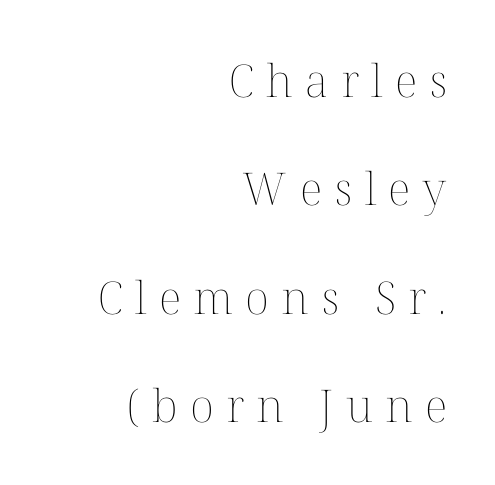
{"italic": "no", "bold": "no", "weight": "thin", "width": "normal", "stroke_contrast": "medium", "x_height": "medium", "monospaced": "no", "underline": "no", "align": "right", "line_spacing": "loose", "line_spacing_ratio": 2.41, "letter_spacing": "wide", "letter_spacing_em": 0.27, "glyph_px": 45}
